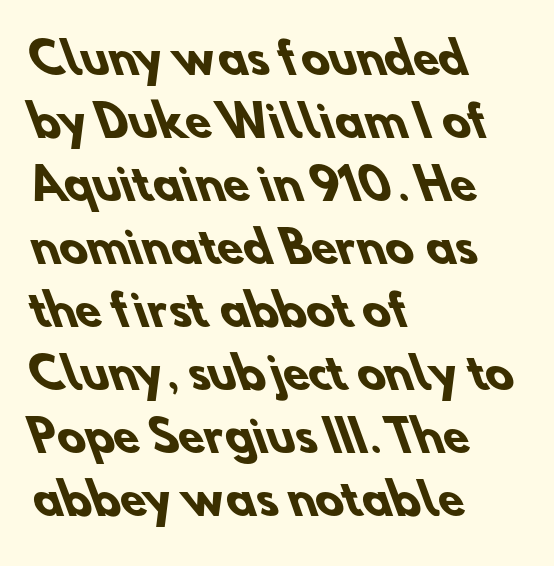
Compared with an ordinary text face, these strokes are far heavier — a full bold. This sample has the flowing, uneven cadence of proportional lettering. The face used here is a sans, in the tradition of grotesques and geometrics. Layout note: lines flush left. What stands out about the letter spacing? Nothing — it is the standard amount.
